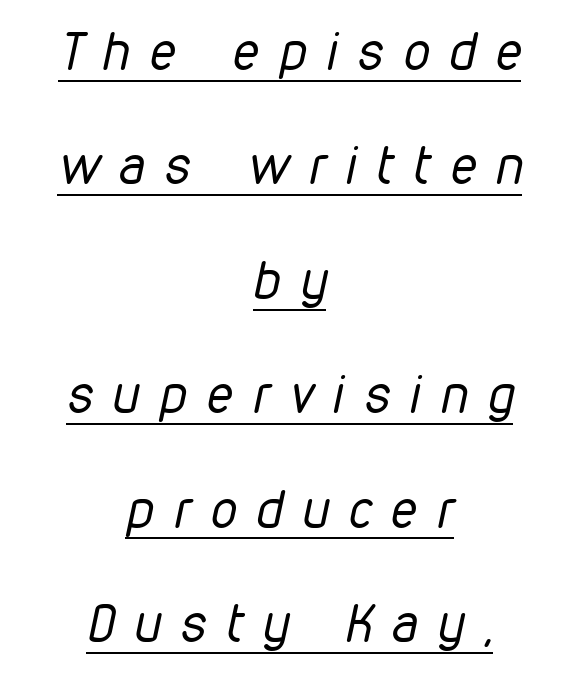
Q: Is the text bold? A: No.
Q: Is the text italic (slanted)? A: Yes, it leans right by about 12 degrees.
Q: Is the text underlined? A: Yes.
Q: How is the paragraph aligned? A: Centered.
Q: Is the spacing between letters normal or unusually wide? A: Unusually wide.
Q: Is the spacing between lines tight, normal or loose? A: Loose.
Q: Width (condensed, normal, or wide)? A: Condensed.
Q: Stroke contrast? A: Low.
Q: x-height? A: Medium.
Q: Monospaced? A: No.
